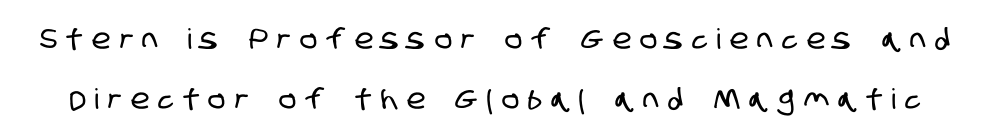
This block would shrink considerably if given ordinary leading; it's expanded now. These lines are rendered in a variable-pitch font. These lines are composed in type without serifs. Tracking here is generous; glyphs stand well apart from one another.
